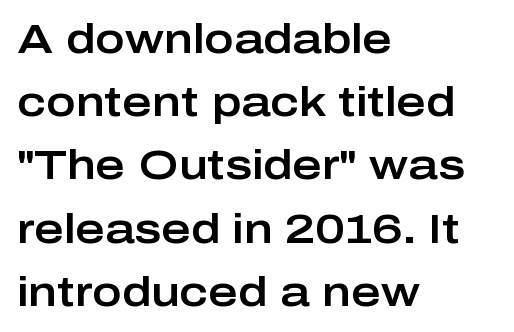
The text block is weighted toward the left margin, trailing off unevenly rightward. Is the letter spacing exaggerated? No — it looks like the ordinary default. Posture: straight, roman, zero tilt. Each row of text sits above clean, open space. Horizontal bands of white between lines are of average thickness. Character widths vary here, with narrow letters taking less room than wide ones.
